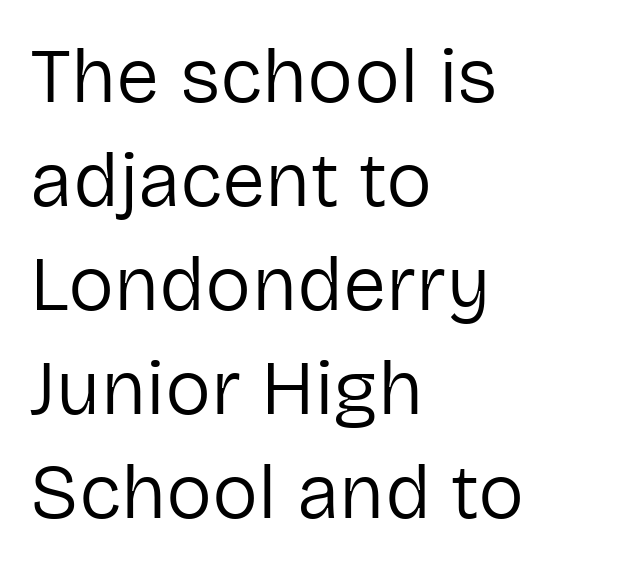
{"serif": "no", "italic": "no", "bold": "no", "weight": "regular", "width": "normal", "stroke_contrast": "low", "x_height": "medium", "monospaced": "no", "underline": "no", "align": "left", "line_spacing": "normal", "line_spacing_ratio": 1.35, "letter_spacing": "normal", "letter_spacing_em": 0.0, "glyph_px": 77}
